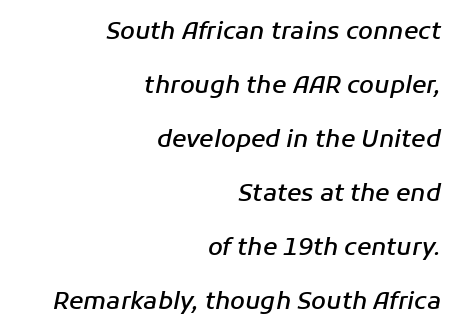
The image shows 24 px text type, italic (leaning right); set right-aligned, loose line spacing (2.25x), normal letter spacing, not underlined.
